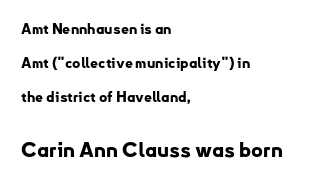
{"italic": "no", "bold": "yes", "underline": "no", "align": "left", "line_spacing": "loose", "line_spacing_ratio": 2.42, "letter_spacing": "normal", "letter_spacing_em": 0.0, "larger_block": "second", "size_ratio": 1.43, "glyph_px": 20}
